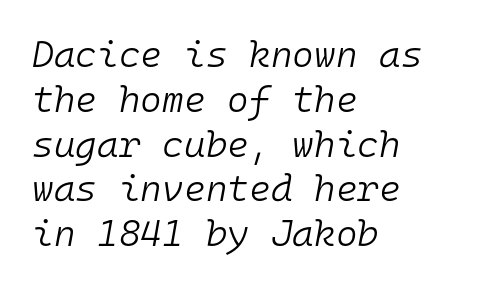
The image shows 37 px light type, italic (leaning right), monospaced; set left-aligned, line spacing 1.21x, normal letter spacing, not underlined; low stroke contrast and a medium x-height.
